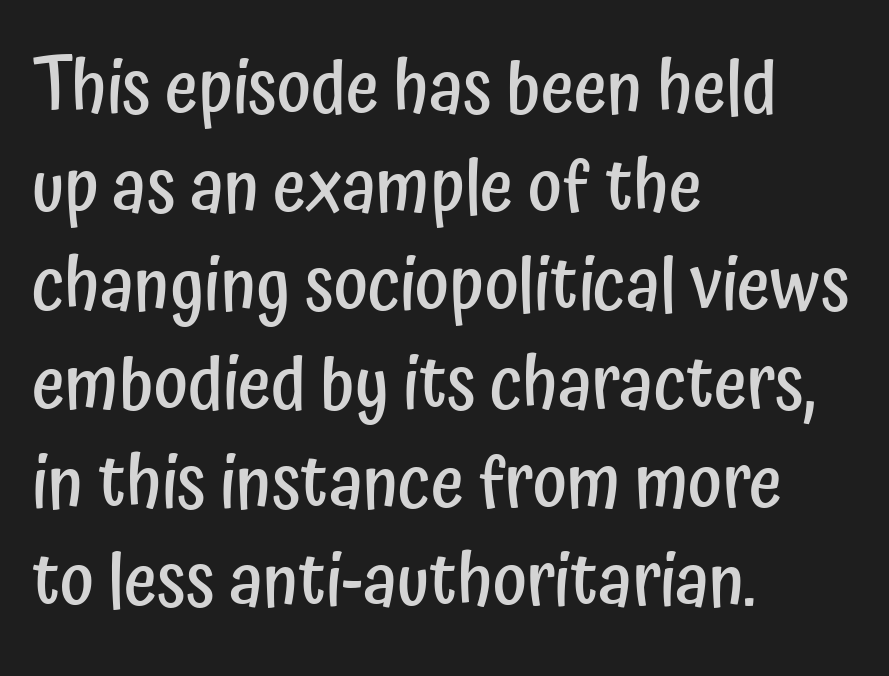
The image shows 72 px semibold, condensed sans-serif type, upright; set left-aligned, normal line spacing (1.37x), normal letter spacing, not underlined; low stroke contrast and a medium x-height.
